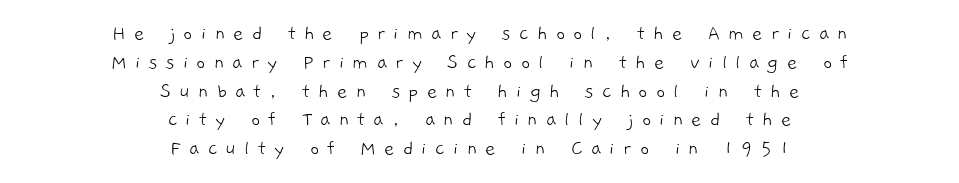
The image shows 22 px text type; set centered, normal line spacing (1.31x), unusually wide letter spacing (+0.37 em), not underlined.
